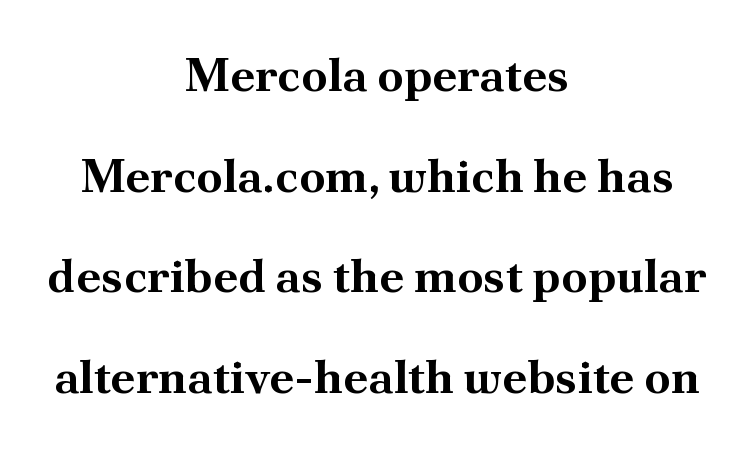
Q: Is the text bold? A: Yes.
Q: Is the text italic (slanted)? A: No, it is upright.
Q: Is the typeface a serif or a sans-serif typeface? A: Serif.
Q: Is the text underlined? A: No.
Q: How is the paragraph aligned? A: Centered.
Q: Is the spacing between letters normal or unusually wide? A: Normal.
Q: Is the spacing between lines tight, normal or loose? A: Loose.
Q: Width (condensed, normal, or wide)? A: Normal.
Q: Stroke contrast? A: Medium.
Q: x-height? A: Small.
Q: Monospaced? A: No.
